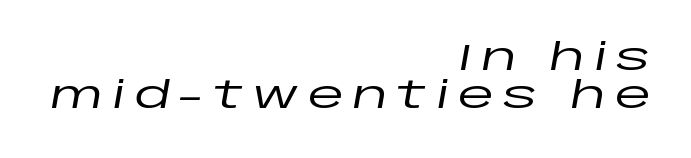
The image shows 37 px wide type, italic (leaning right); set right-aligned, tight line spacing (1.04x), unusually wide letter spacing (+0.24 em), not underlined; low stroke contrast and a large x-height.
